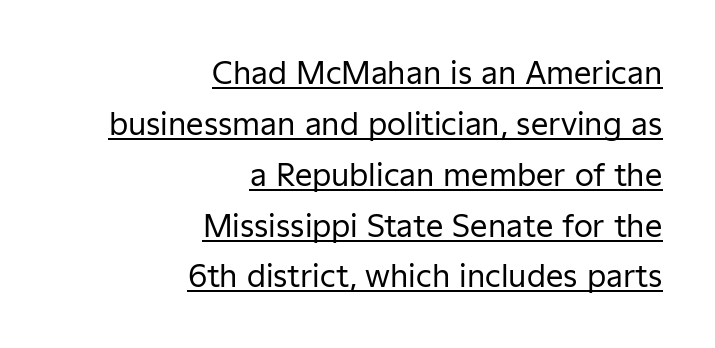
{"serif": "no", "italic": "no", "bold": "no", "weight": "regular", "width": "normal", "stroke_contrast": "low", "x_height": "medium", "monospaced": "no", "underline": "yes", "align": "right", "line_spacing": "normal", "line_spacing_ratio": 1.64, "letter_spacing": "normal", "letter_spacing_em": 0.0, "glyph_px": 31}
